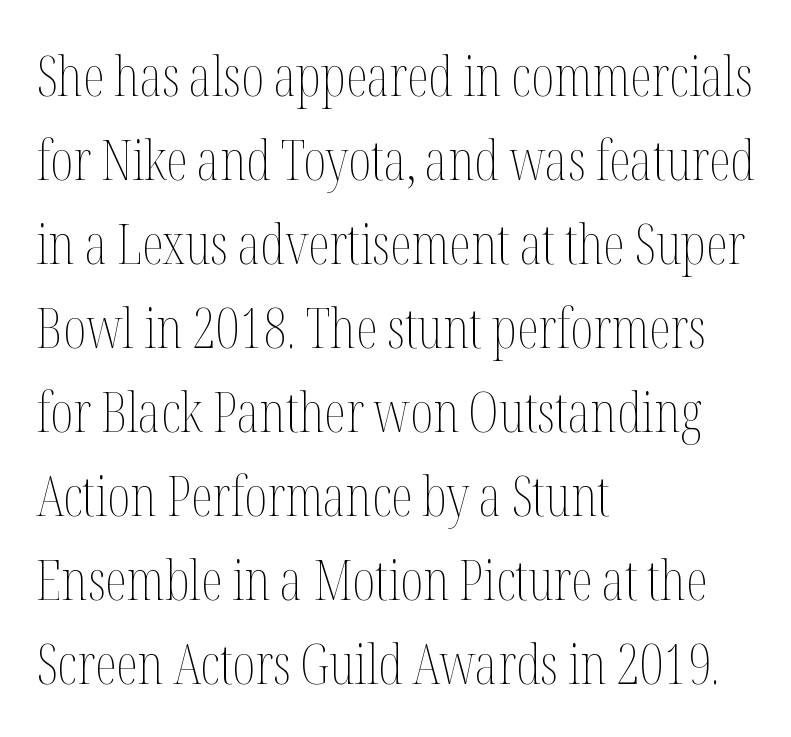
Q: Is the text bold? A: No.
Q: Is the text italic (slanted)? A: No, it is upright.
Q: Is the text underlined? A: No.
Q: How is the paragraph aligned? A: Left-aligned.
Q: Is the spacing between letters normal or unusually wide? A: Normal.
Q: Is the spacing between lines tight, normal or loose? A: Normal.
Q: Width (condensed, normal, or wide)? A: Condensed.
Q: Stroke contrast? A: Medium.
Q: x-height? A: Medium.
Q: Monospaced? A: No.
